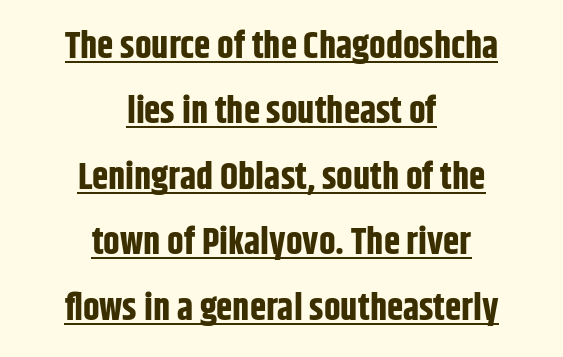
{"serif": "no", "italic": "no", "bold": "yes", "weight": "bold", "width": "condensed", "stroke_contrast": "low", "x_height": "large", "monospaced": "no", "underline": "yes", "align": "center", "line_spacing_ratio": 1.77, "letter_spacing": "normal", "letter_spacing_em": 0.0, "glyph_px": 37}
